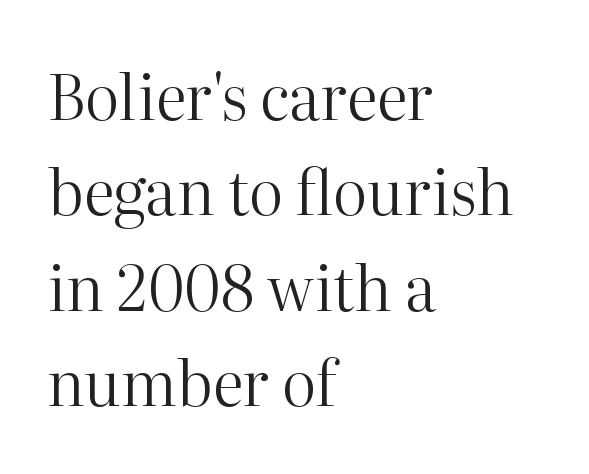
Q: Is the text bold? A: No.
Q: Is the text italic (slanted)? A: No, it is upright.
Q: Is the typeface a serif or a sans-serif typeface? A: Serif.
Q: Is the text underlined? A: No.
Q: How is the paragraph aligned? A: Left-aligned.
Q: Is the spacing between letters normal or unusually wide? A: Normal.
Q: Is the spacing between lines tight, normal or loose? A: Normal.
Q: Width (condensed, normal, or wide)? A: Normal.
Q: Stroke contrast? A: High.
Q: x-height? A: Medium.
Q: Monospaced? A: No.
